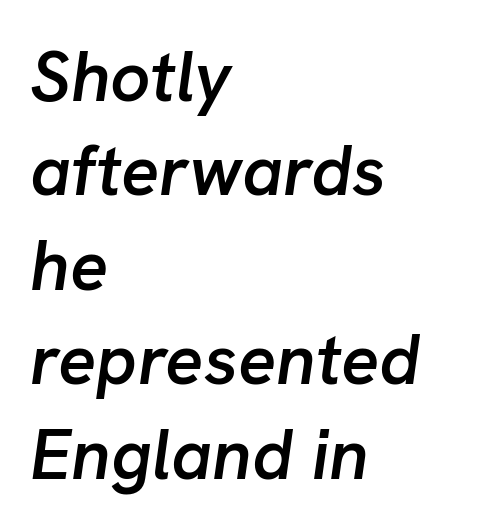
Semibold letterforms, between regular and bold. The type is set solid horizontally, with unmodified tracking. The letters advance in unequal steps, a hallmark of proportional type. A bare baseline throughout the passage. Notice how the passage keeps a crisp vertical edge on the left only. Compared with typical paragraphs, the rows here are spaced about the same.
